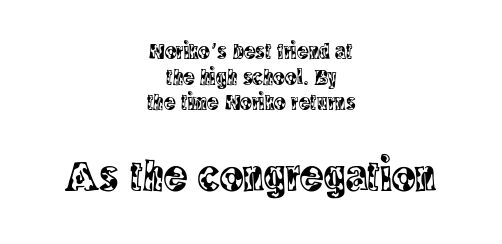
Q: Is the text italic (slanted)? A: No, it is upright.
Q: Is the typeface a serif or a sans-serif typeface? A: Serif.
Q: Is the text underlined? A: No.
Q: How is the paragraph aligned? A: Centered.
Q: Is the spacing between letters normal or unusually wide? A: Normal.
Q: Which block of text is set in a larger size, the first (top) or the second (bottom)? A: The second (bottom) one.
Q: Width (condensed, normal, or wide)? A: Condensed.
Q: x-height? A: Large.
Q: Monospaced? A: No.
